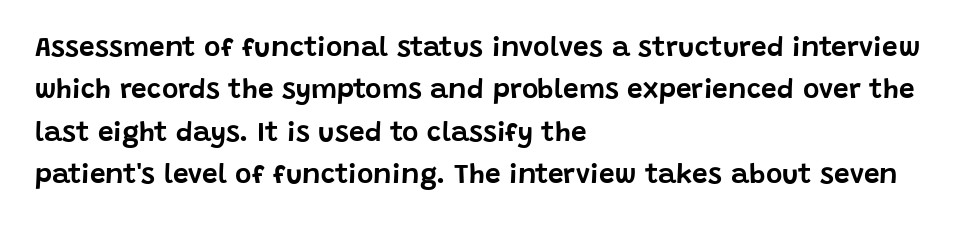
The lettering holds an erect, upright posture throughout. A typesetter would call this zero additional tracking. The words here are not underlined. The type family on display is of the sans-serif kind. A normal amount of white space separates one row of letters from the next. Here the designer chose a conventional face with non-uniform glyph widths.
